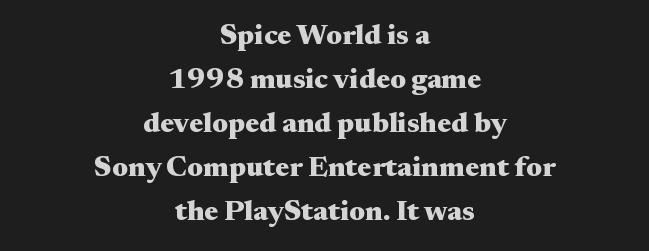
{"serif": "yes", "italic": "no", "bold": "yes", "weight": "heavy", "width": "wide", "stroke_contrast": "medium", "x_height": "small", "monospaced": "no", "underline": "no", "align": "center", "line_spacing": "normal", "line_spacing_ratio": 1.52, "letter_spacing": "normal", "letter_spacing_em": 0.0, "glyph_px": 29}
